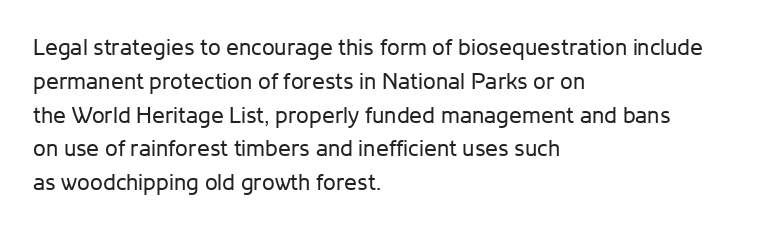
{"italic": "no", "bold": "no", "underline": "no", "align": "left", "line_spacing": "normal", "line_spacing_ratio": 1.47, "letter_spacing": "normal", "letter_spacing_em": 0.0, "glyph_px": 23}
